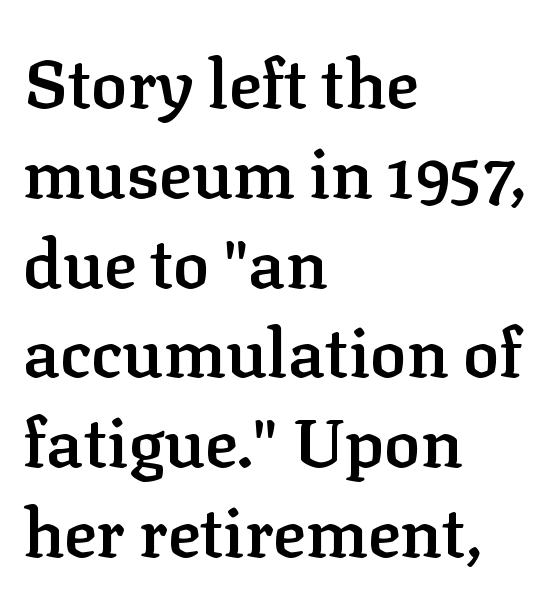
The image shows 68 px semibold serif type, upright; set left-aligned, normal line spacing (1.32x), normal letter spacing, not underlined; low stroke contrast and a medium x-height.
